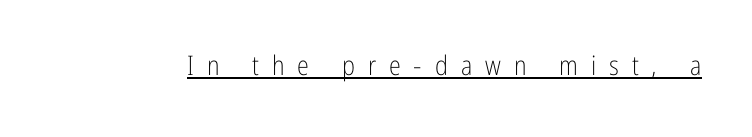
{"italic": "no", "bold": "no", "underline": "yes", "letter_spacing": "wide", "letter_spacing_em": 0.48, "glyph_px": 27}
